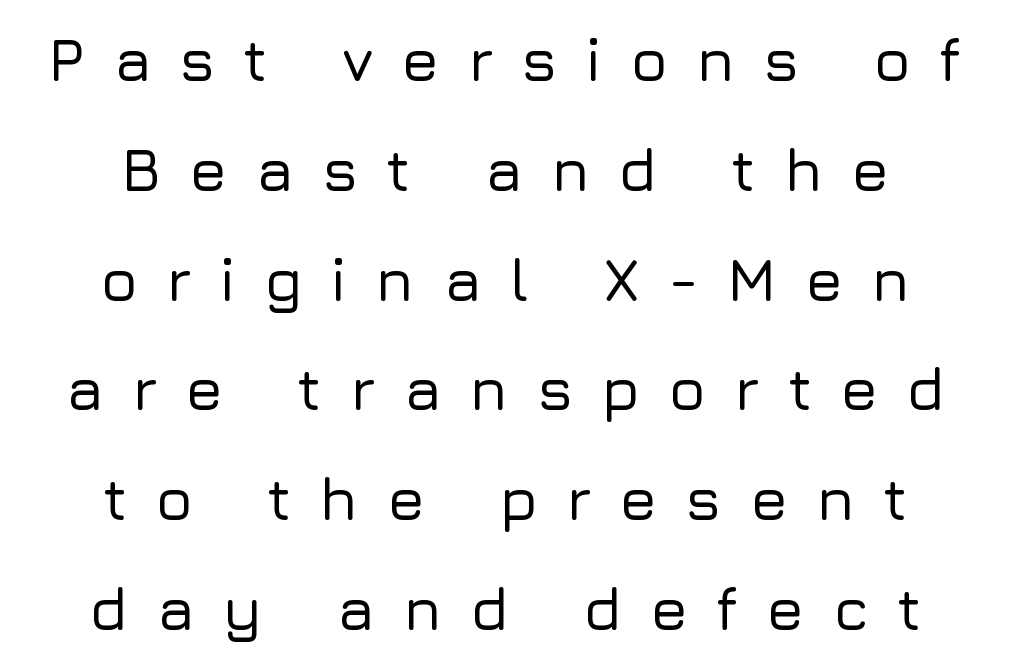
Anything drawn beneath the words? Only blank space. Compared with typical body copy, the letter spacing here is much looser. Each letter's strokes conclude bluntly, with no projecting serifs. Do the characters align in a grid? No, the font is proportional. This rendering uses center alignment, leaving both contours irregular but symmetric.
